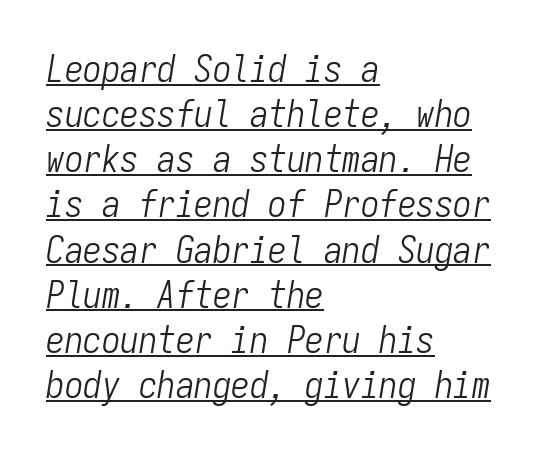
Q: Is the text bold? A: No.
Q: Is the text italic (slanted)? A: Yes, it leans right by about 9 degrees.
Q: Is the text underlined? A: Yes.
Q: How is the paragraph aligned? A: Left-aligned.
Q: Is the spacing between letters normal or unusually wide? A: Normal.
Q: Width (condensed, normal, or wide)? A: Condensed.
Q: Stroke contrast? A: Low.
Q: x-height? A: Medium.
Q: Monospaced? A: Yes.
